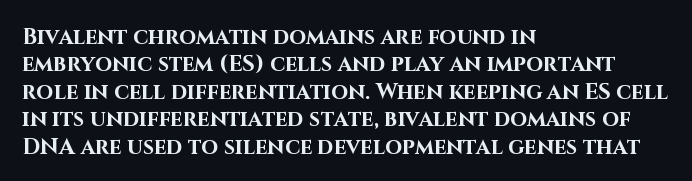
Only glyphs here, with clear space below each row. The type sits square on the baseline with zero lean. Short note: letters normally spaced. Summary of vertical rhythm: regular, with standard interline spacing. Thick stems and heavy bowls — unmistakably bold. Short and long lines alike share a common starting point at left.
